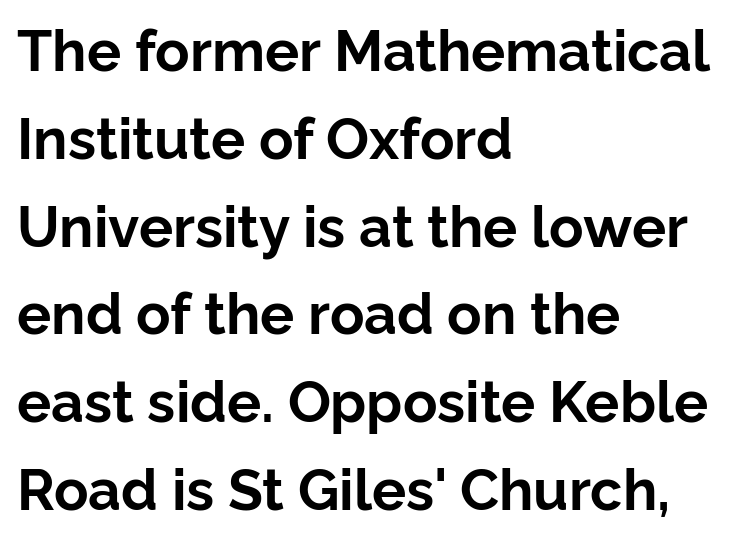
The image shows 57 px bold sans-serif type, upright; set left-aligned, normal line spacing (1.54x), normal letter spacing, not underlined; low stroke contrast and a medium x-height.
